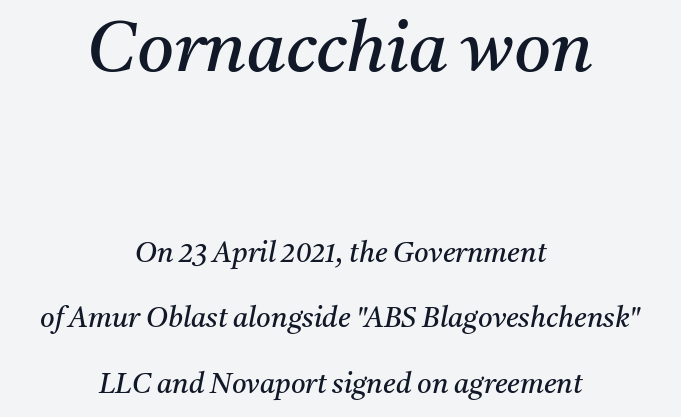
The image shows 71 px regular-weight serif type, italic (leaning right); set centered, loose line spacing (2.34x), normal letter spacing, not underlined; the first (top) block is 2.54x larger; medium stroke contrast and a medium x-height.
